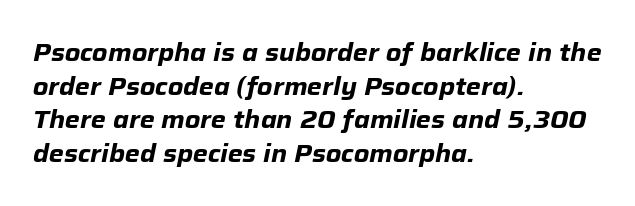
{"italic": "yes", "lean": "right", "slant_degrees": 12, "bold": "yes", "underline": "no", "align": "left", "line_spacing": "normal", "line_spacing_ratio": 1.4, "letter_spacing": "normal", "letter_spacing_em": 0.0, "glyph_px": 24}
